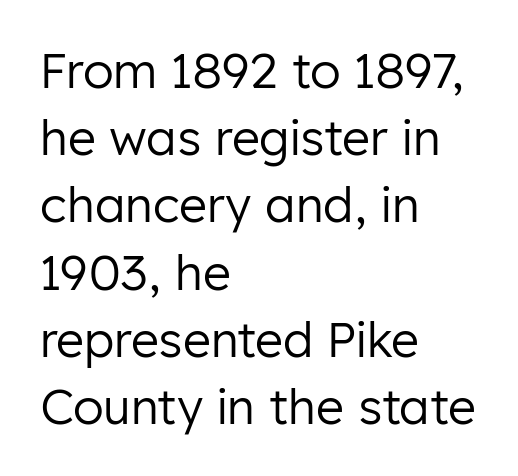
Q: Is the text bold? A: No.
Q: Is the text italic (slanted)? A: No, it is upright.
Q: Is the typeface a serif or a sans-serif typeface? A: Sans-serif.
Q: Is the text underlined? A: No.
Q: How is the paragraph aligned? A: Left-aligned.
Q: Is the spacing between letters normal or unusually wide? A: Normal.
Q: Is the spacing between lines tight, normal or loose? A: Normal.
Q: Width (condensed, normal, or wide)? A: Normal.
Q: Stroke contrast? A: Low.
Q: x-height? A: Medium.
Q: Monospaced? A: No.
